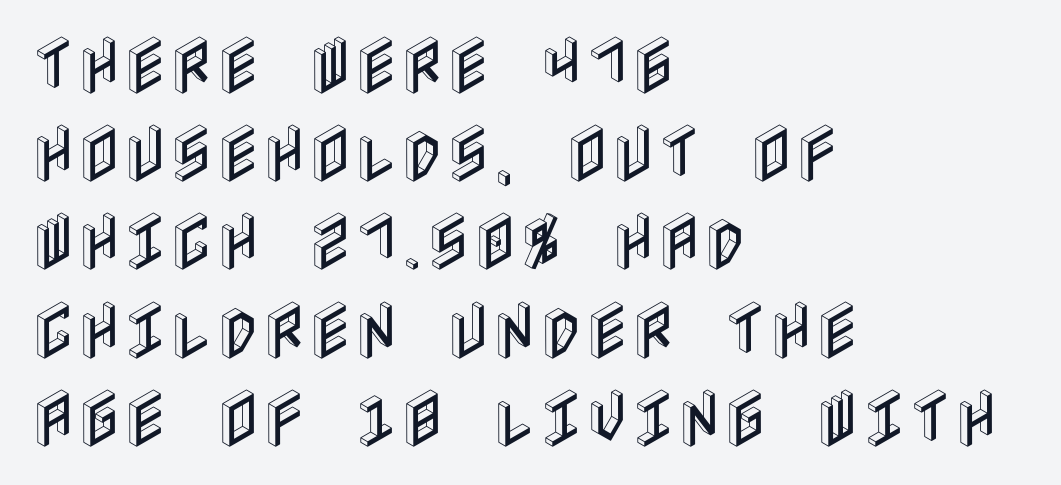
The image shows 63 px condensed type, upright; set left-aligned, normal line spacing (1.4x), normal letter spacing, not underlined; a large x-height.
